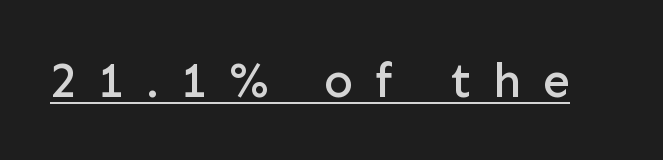
The image shows 49 px sans-serif type, upright; set unusually wide letter spacing (+0.43 em), underlined; low stroke contrast and a medium x-height.
